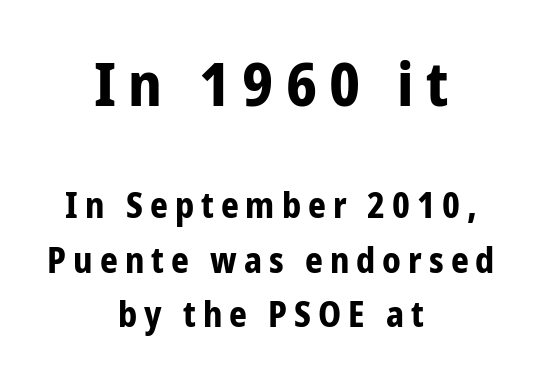
The image shows 61 px bold, condensed sans-serif type, upright; set centered, normal line spacing (1.55x), unusually wide letter spacing (+0.2 em), not underlined; the first (top) block is 1.74x larger; low stroke contrast and a medium x-height.
